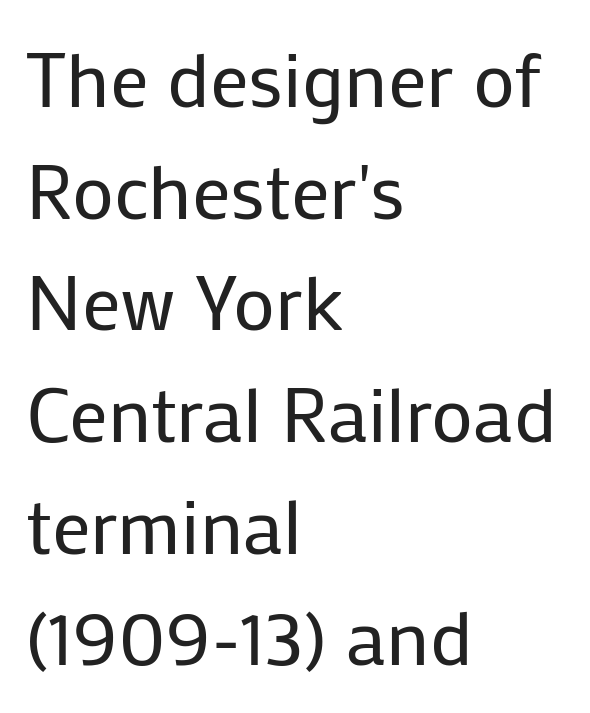
Q: Is the text bold? A: No.
Q: Is the text italic (slanted)? A: No, it is upright.
Q: Is the typeface a serif or a sans-serif typeface? A: Sans-serif.
Q: Is the text underlined? A: No.
Q: How is the paragraph aligned? A: Left-aligned.
Q: Is the spacing between letters normal or unusually wide? A: Normal.
Q: Is the spacing between lines tight, normal or loose? A: Normal.
Q: Width (condensed, normal, or wide)? A: Normal.
Q: Stroke contrast? A: Low.
Q: x-height? A: Medium.
Q: Monospaced? A: No.
